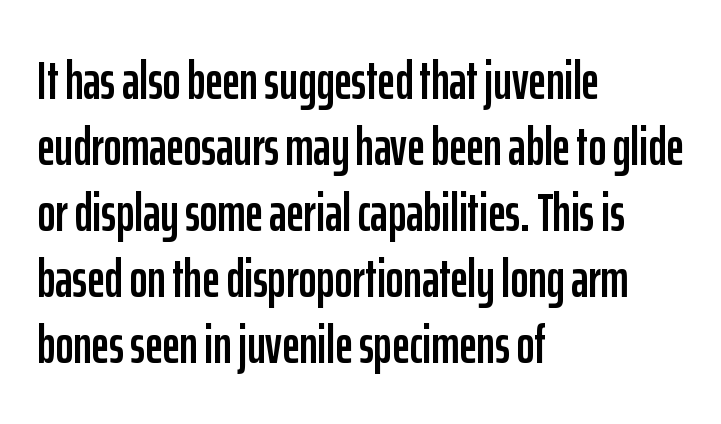
Q: Is the text italic (slanted)? A: No, it is upright.
Q: Is the typeface a serif or a sans-serif typeface? A: Sans-serif.
Q: Is the text underlined? A: No.
Q: How is the paragraph aligned? A: Left-aligned.
Q: Is the spacing between letters normal or unusually wide? A: Normal.
Q: Width (condensed, normal, or wide)? A: Condensed.
Q: Stroke contrast? A: Low.
Q: x-height? A: Medium.
Q: Monospaced? A: No.
